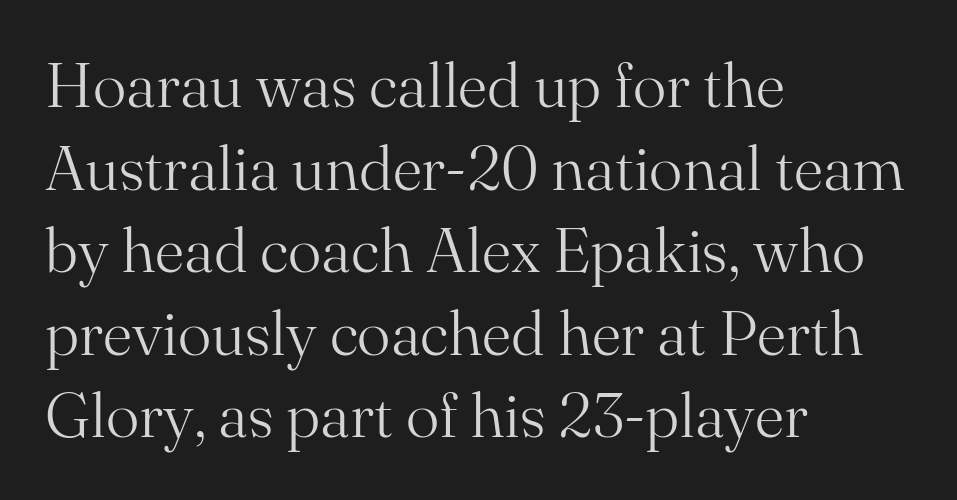
Characters follow at the spacing the type designer built in. Students, observe: this is what conventionally led text looks like. Stem width sits at or under what a default text font uses. Upright lettering throughout.
